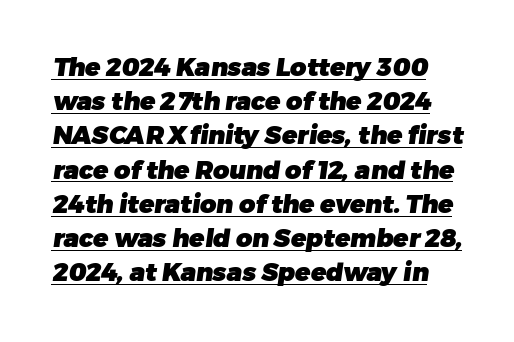
Students, observe the line beneath the letters — that is underlining. These lines carry a lot of weight — the face is fully bold. Each new line begins a customary step beneath the previous one. Look at the tracking — it's just the regular setting, nothing added.
